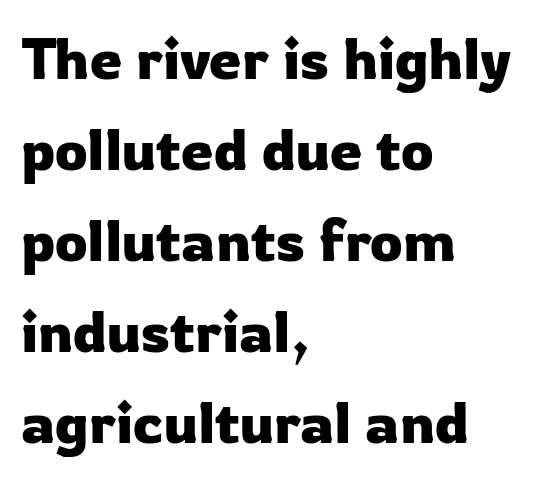
The image shows 58 px sans-serif type, upright; set left-aligned, normal line spacing (1.57x), normal letter spacing, not underlined; low stroke contrast and a medium x-height.
